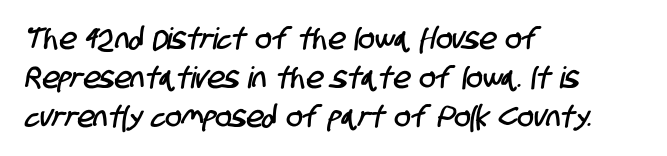
{"serif": "no", "width": "condensed", "stroke_contrast": "low", "x_height": "large", "monospaced": "no", "underline": "no", "align": "left", "line_spacing": "normal", "line_spacing_ratio": 1.3, "letter_spacing": "normal", "letter_spacing_em": 0.0, "glyph_px": 30}
